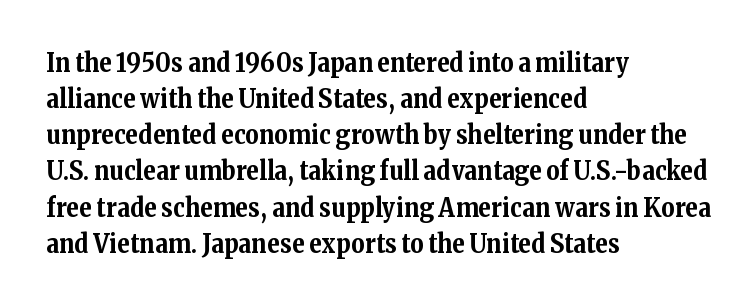
{"italic": "no", "bold": "yes", "underline": "no", "align": "left", "line_spacing": "normal", "line_spacing_ratio": 1.39, "letter_spacing": "normal", "letter_spacing_em": 0.0, "glyph_px": 26}
